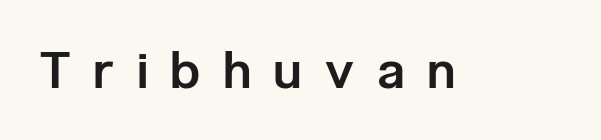
Q: Is the text bold? A: Semi-bold.
Q: Is the text italic (slanted)? A: No, it is upright.
Q: Is the typeface a serif or a sans-serif typeface? A: Sans-serif.
Q: Is the text underlined? A: No.
Q: Is the spacing between letters normal or unusually wide? A: Unusually wide.
Q: Width (condensed, normal, or wide)? A: Condensed.
Q: Stroke contrast? A: Low.
Q: x-height? A: Medium.
Q: Monospaced? A: No.
